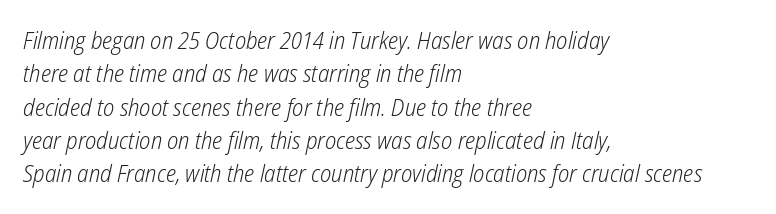
The image shows 24 px text type, italic (leaning right); set left-aligned, normal line spacing (1.39x), normal letter spacing, not underlined.
